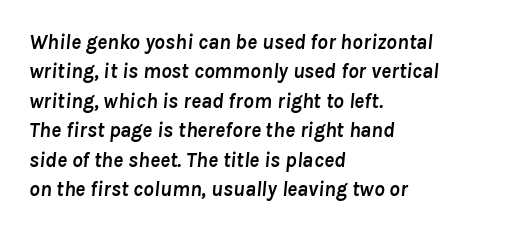
The image shows 21 px bold type, italic (leaning right); set left-aligned, normal line spacing (1.4x), normal letter spacing, not underlined.
